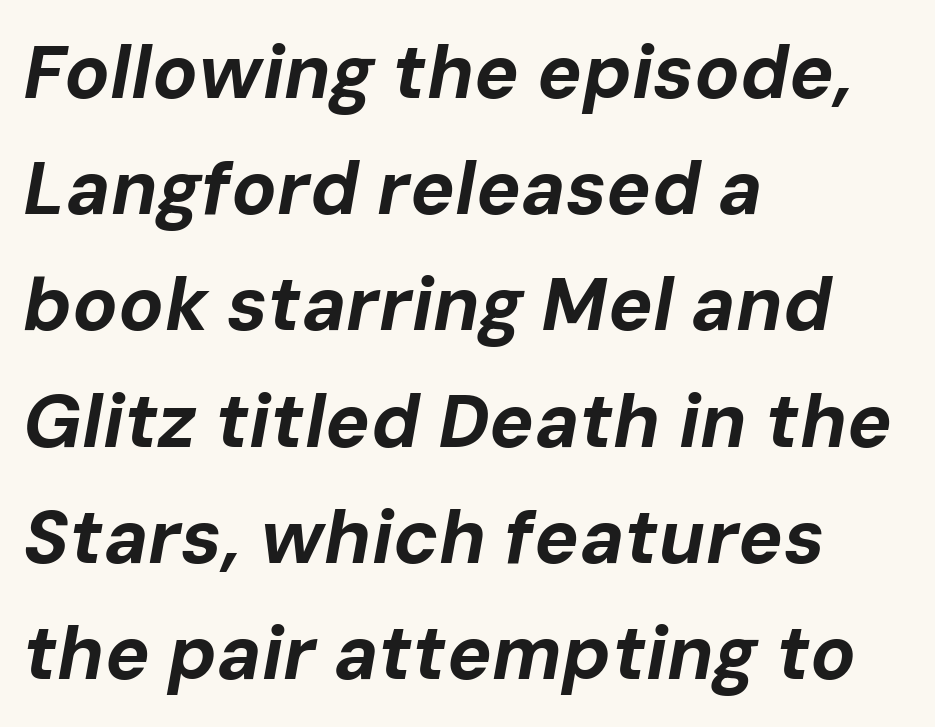
The letters advance in unequal steps, a hallmark of proportional type. Honestly, the row spacing looks completely unremarkable. Weight: bold. This sample uses plain, unmodified letter spacing. The paragraph shown leans on its left margin. The space beneath each line is pristine and unruled.
